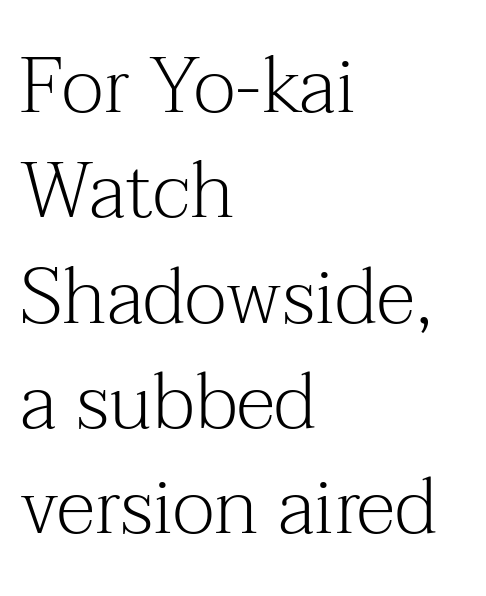
This sample keeps an unexceptional amount of space between lines. No letter is thick-stroked: the sample isn't bold. Compared with typical body copy, the letter spacing here is the same. Which margin do the lines hug? The left one — the right edge is uneven. No word sits above an underline.
